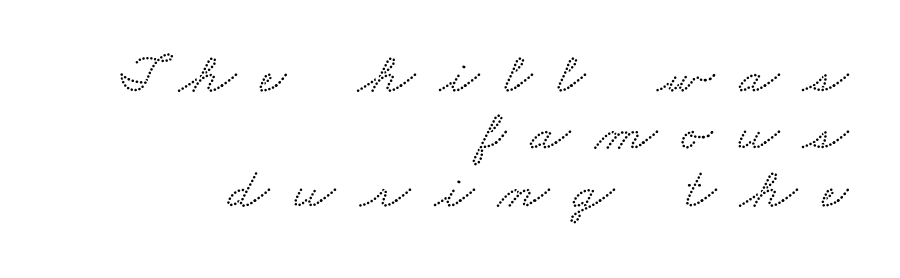
Q: Is the text underlined? A: No.
Q: How is the paragraph aligned? A: Right-aligned.
Q: Is the spacing between letters normal or unusually wide? A: Unusually wide.
Q: Is the spacing between lines tight, normal or loose? A: Tight.
Q: Width (condensed, normal, or wide)? A: Wide.
Q: Stroke contrast? A: Low.
Q: x-height? A: Small.
Q: Monospaced? A: No.
